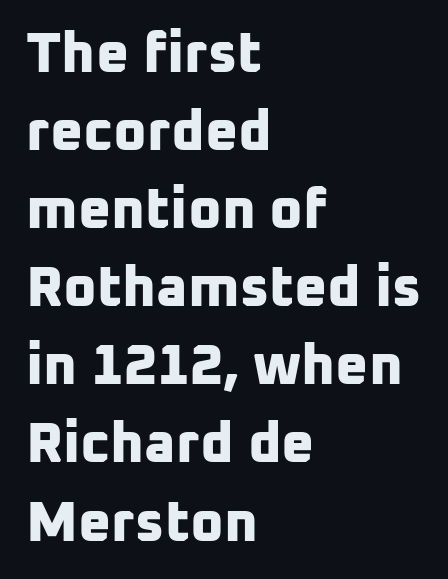
The image shows 57 px bold sans-serif type; set left-aligned, normal line spacing (1.37x), normal letter spacing, not underlined; low stroke contrast and a medium x-height.
